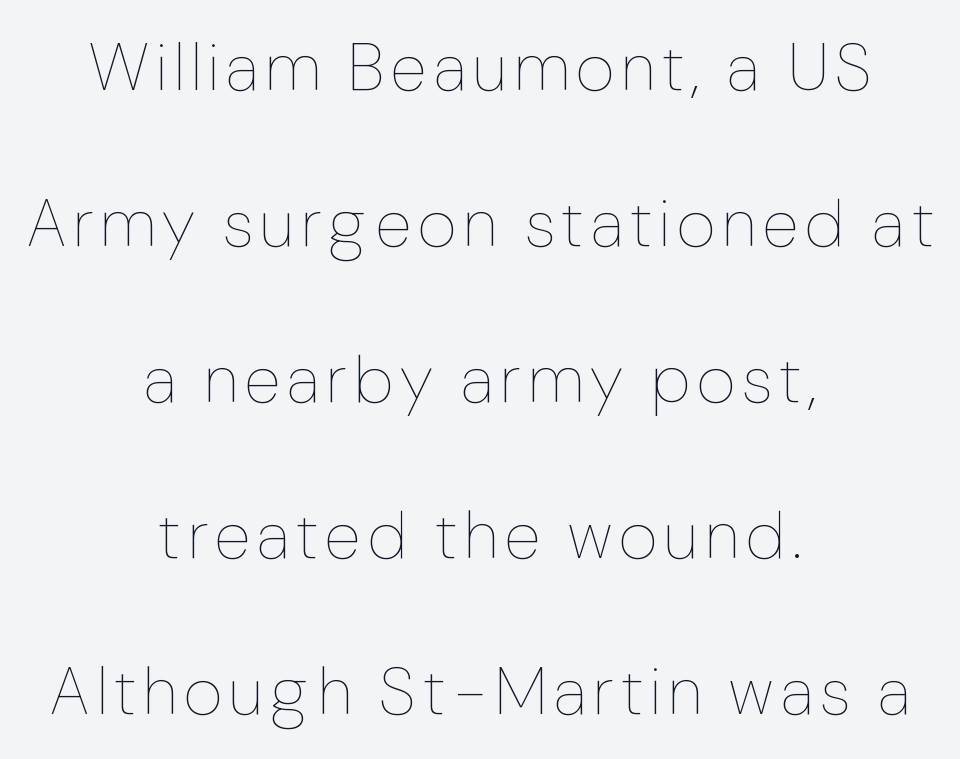
The letterforms sit at book weight or below. Proportional: the letters do not fall into vertical columns. Check the space under the baseline: it is left empty. These lines stand farther apart than default settings would place them. A typesetter would mark this as roman, not italic.
